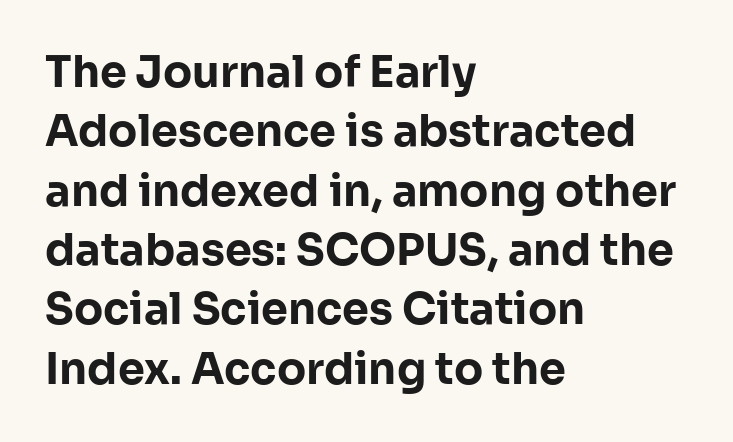
Letter spacing: default. Ascenders rise straight up at ninety degrees. Regarding leading, the lines here are spaced in the standard way. Here the designer chose a conventional face with non-uniform glyph widths. Nobody drew a line under any word here. A classic flush-left, rag-right setting is used for this passage.
